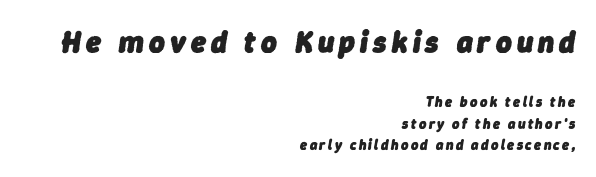
Q: Is the text bold? A: Yes.
Q: Is the text italic (slanted)? A: Yes, it leans right by about 9 degrees.
Q: Is the text underlined? A: No.
Q: How is the paragraph aligned? A: Right-aligned.
Q: Is the spacing between lines tight, normal or loose? A: Normal.
Q: Which block of text is set in a larger size, the first (top) or the second (bottom)? A: The first (top) one.
Q: Width (condensed, normal, or wide)? A: Normal.
Q: Stroke contrast? A: Low.
Q: x-height? A: Medium.
Q: Monospaced? A: No.
